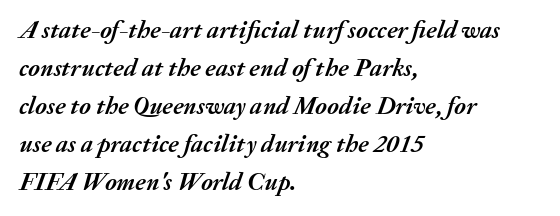
The image shows 25 px bold type, italic (leaning right); set left-aligned, normal line spacing (1.52x), normal letter spacing, not underlined.
